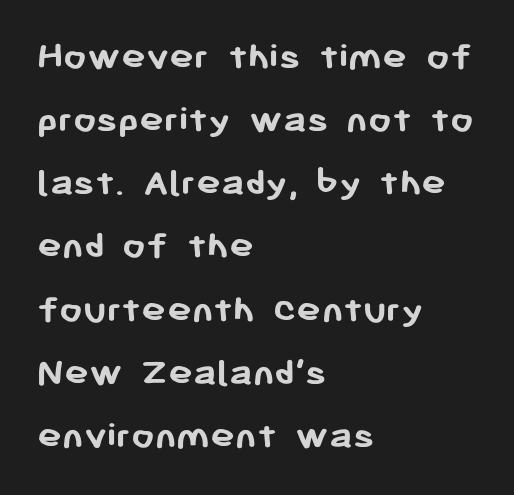
Q: Is the text bold? A: Yes.
Q: Is the text italic (slanted)? A: No, it is upright.
Q: Is the typeface a serif or a sans-serif typeface? A: Sans-serif.
Q: Is the text underlined? A: No.
Q: How is the paragraph aligned? A: Left-aligned.
Q: Is the spacing between letters normal or unusually wide? A: Normal.
Q: Is the spacing between lines tight, normal or loose? A: Normal.
Q: Width (condensed, normal, or wide)? A: Normal.
Q: Stroke contrast? A: Low.
Q: x-height? A: Medium.
Q: Monospaced? A: No.
